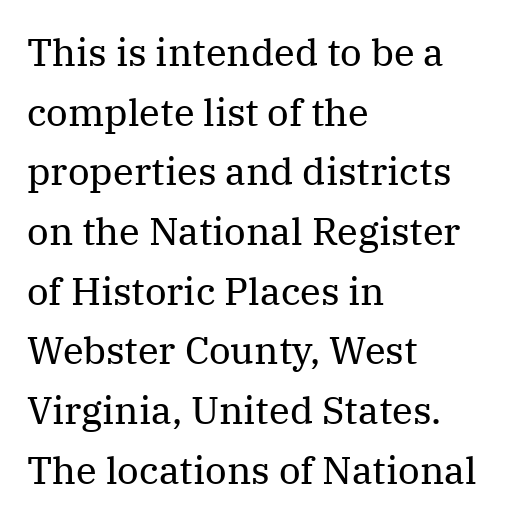
{"serif": "yes", "italic": "no", "bold": "no", "weight": "regular", "width": "normal", "stroke_contrast": "medium", "x_height": "medium", "monospaced": "no", "underline": "no", "align": "left", "line_spacing": "normal", "line_spacing_ratio": 1.57, "letter_spacing": "normal", "letter_spacing_em": 0.0, "glyph_px": 38}
